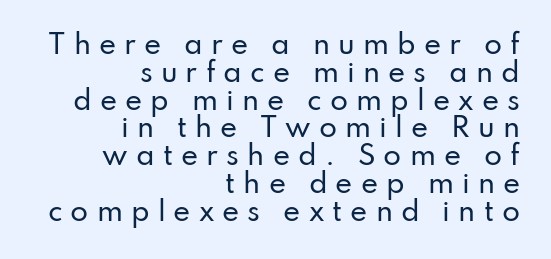
The image shows 26 px text type, upright; set right-aligned, tight line spacing (1.07x), unusually wide letter spacing (+0.31 em), not underlined.
